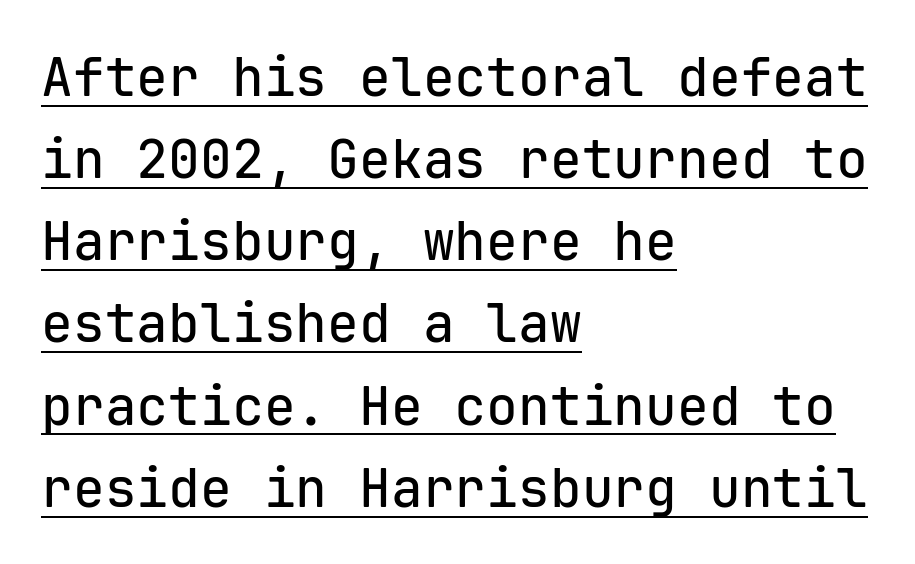
Q: Is the text italic (slanted)? A: No, it is upright.
Q: Is the typeface a serif or a sans-serif typeface? A: Sans-serif.
Q: Is the text underlined? A: Yes.
Q: How is the paragraph aligned? A: Left-aligned.
Q: Is the spacing between letters normal or unusually wide? A: Normal.
Q: Is the spacing between lines tight, normal or loose? A: Normal.
Q: Width (condensed, normal, or wide)? A: Normal.
Q: Stroke contrast? A: Low.
Q: x-height? A: Medium.
Q: Monospaced? A: Yes.
